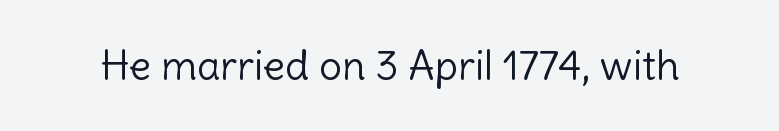
{"serif": "no", "italic": "no", "bold": "no", "weight": "light", "width": "normal", "x_height": "medium", "monospaced": "no", "underline": "no", "letter_spacing": "normal", "letter_spacing_em": 0.0, "glyph_px": 41}
